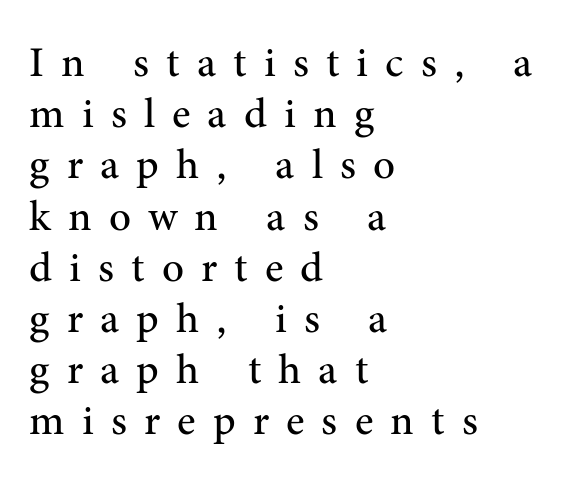
{"serif": "yes", "italic": "no", "bold": "no", "weight": "regular", "width": "normal", "stroke_contrast": "medium", "x_height": "medium", "monospaced": "no", "underline": "no", "align": "left", "line_spacing_ratio": 1.19, "letter_spacing": "wide", "letter_spacing_em": 0.4, "glyph_px": 43}
